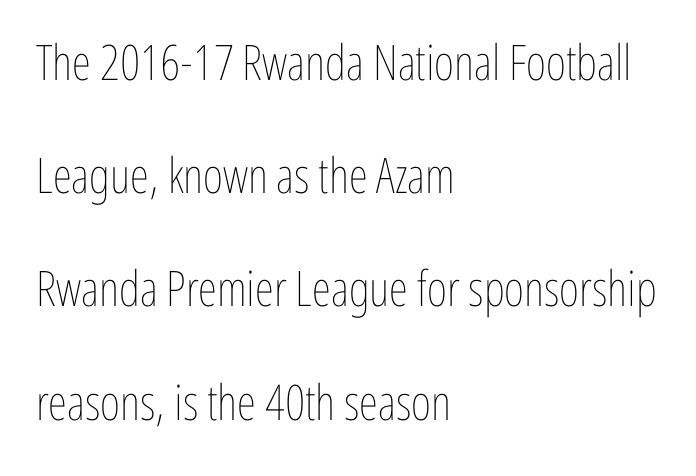
A clean baseline with only descenders dipping below it. Think of a printed novel: that variable character pitch is what you see here. The characters are drawn with everyday or finer stroke widths. This sample uses an upright cut, with every glyph sitting square on the baseline. Does the copy run flush right? No — it runs flush left.
